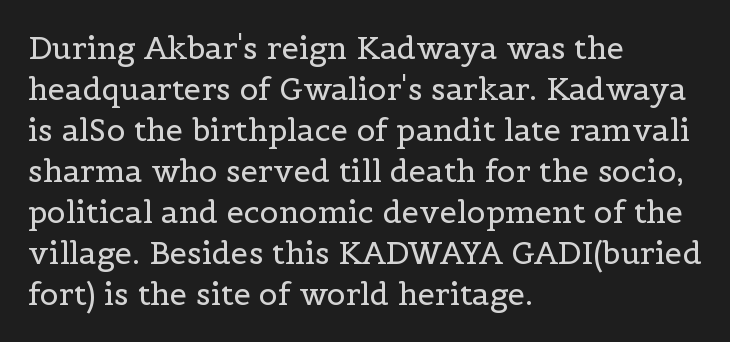
Q: Is the text bold? A: No.
Q: Is the text italic (slanted)? A: No, it is upright.
Q: Is the typeface a serif or a sans-serif typeface? A: Serif.
Q: Is the text underlined? A: No.
Q: How is the paragraph aligned? A: Left-aligned.
Q: Is the spacing between letters normal or unusually wide? A: Normal.
Q: Is the spacing between lines tight, normal or loose? A: Normal.
Q: Width (condensed, normal, or wide)? A: Normal.
Q: x-height? A: Medium.
Q: Monospaced? A: No.
